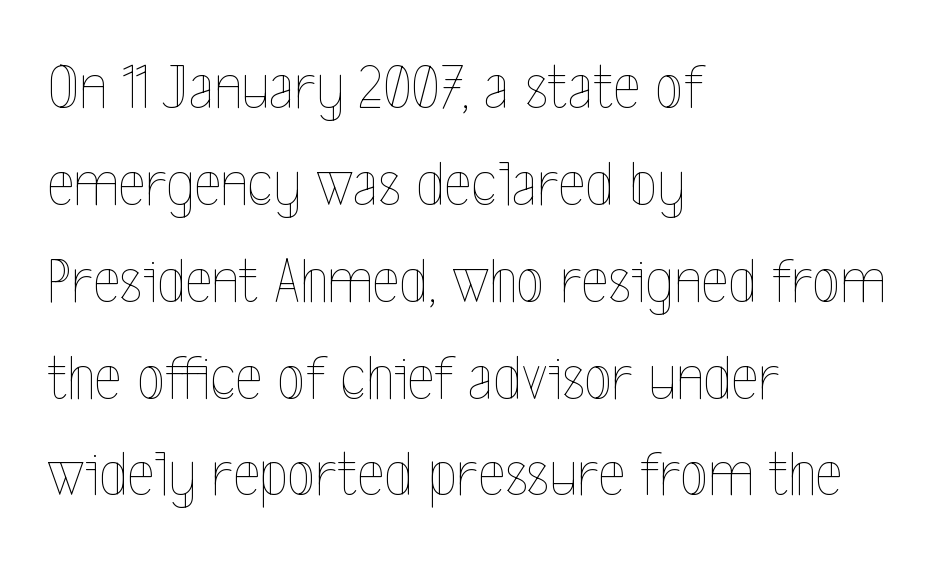
{"italic": "no", "bold": "no", "weight": "thin", "width": "condensed", "x_height": "medium", "monospaced": "no", "underline": "no", "align": "left", "line_spacing": "normal", "line_spacing_ratio": 1.49, "letter_spacing": "normal", "letter_spacing_em": 0.0, "glyph_px": 65}
